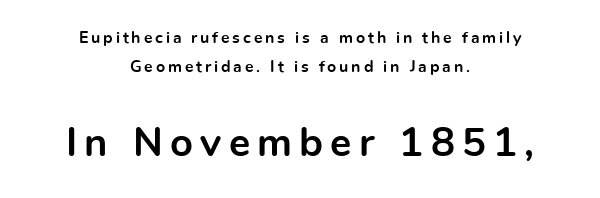
{"serif": "no", "italic": "no", "bold": "yes", "weight": "bold", "width": "normal", "x_height": "medium", "monospaced": "no", "underline": "no", "align": "center", "line_spacing_ratio": 1.79, "larger_block": "second", "size_ratio": 2.5, "glyph_px": 40}
